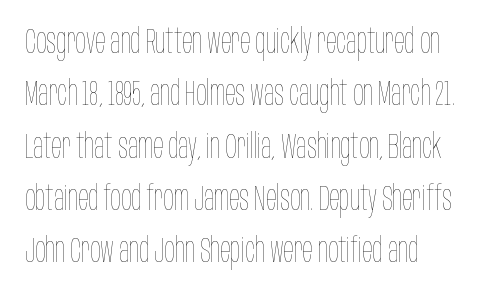
Q: Is the text bold? A: No.
Q: Is the text italic (slanted)? A: No, it is upright.
Q: Is the text underlined? A: No.
Q: Is the spacing between letters normal or unusually wide? A: Normal.
Q: Is the spacing between lines tight, normal or loose? A: Normal.
Q: Width (condensed, normal, or wide)? A: Condensed.
Q: Stroke contrast? A: Low.
Q: x-height? A: Large.
Q: Monospaced? A: No.
